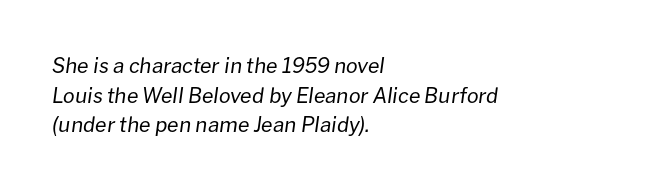
The image shows 21 px text type, italic (leaning right); set left-aligned, normal line spacing (1.41x), normal letter spacing, not underlined.
